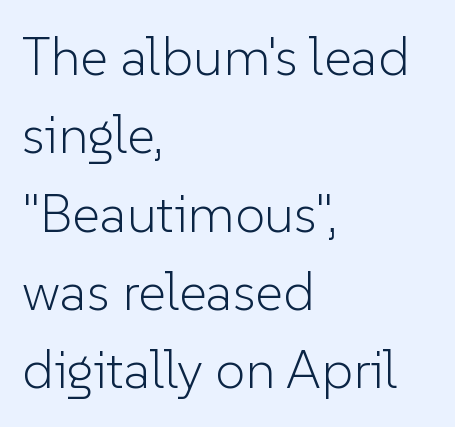
Q: Is the text bold? A: No.
Q: Is the text italic (slanted)? A: No, it is upright.
Q: Is the typeface a serif or a sans-serif typeface? A: Sans-serif.
Q: Is the text underlined? A: No.
Q: How is the paragraph aligned? A: Left-aligned.
Q: Is the spacing between letters normal or unusually wide? A: Normal.
Q: Is the spacing between lines tight, normal or loose? A: Normal.
Q: Width (condensed, normal, or wide)? A: Normal.
Q: Stroke contrast? A: Low.
Q: x-height? A: Medium.
Q: Monospaced? A: No.
